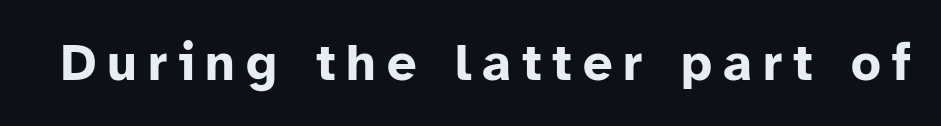
Q: Is the text bold? A: Yes.
Q: Is the text italic (slanted)? A: No, it is upright.
Q: Is the typeface a serif or a sans-serif typeface? A: Sans-serif.
Q: Is the text underlined? A: No.
Q: Is the spacing between letters normal or unusually wide? A: Unusually wide.
Q: Width (condensed, normal, or wide)? A: Normal.
Q: Stroke contrast? A: Low.
Q: x-height? A: Medium.
Q: Monospaced? A: No.
